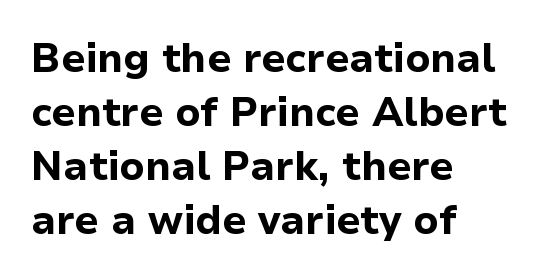
Its strokes are broad and dark, the hallmark of bold type. Alignment: flush left. Every stem runs plumb, perpendicular to the baseline. Is this a fixed-width face? No — the glyphs have proportional, varying widths. Spacing between characters is what you'd get straight out of the box.
